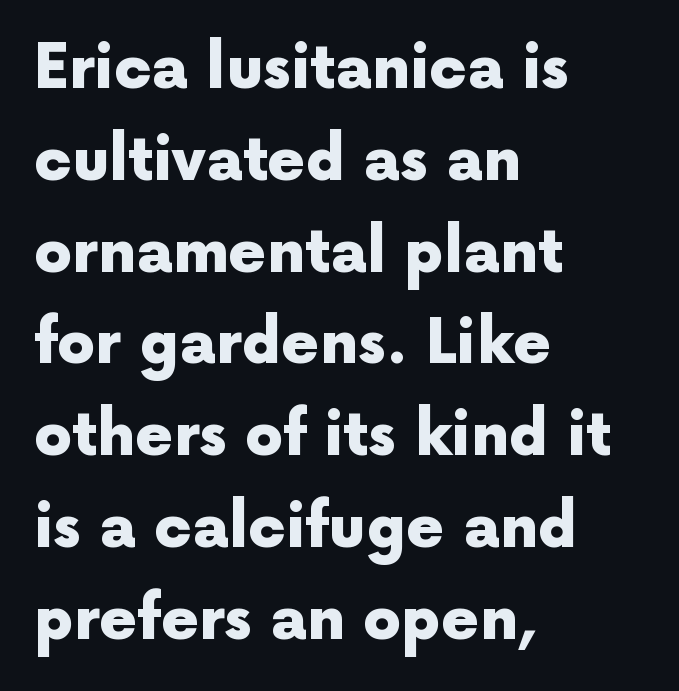
Q: Is the text bold? A: Yes.
Q: Is the text italic (slanted)? A: No, it is upright.
Q: Is the typeface a serif or a sans-serif typeface? A: Sans-serif.
Q: Is the text underlined? A: No.
Q: How is the paragraph aligned? A: Left-aligned.
Q: Is the spacing between letters normal or unusually wide? A: Normal.
Q: Is the spacing between lines tight, normal or loose? A: Normal.
Q: Width (condensed, normal, or wide)? A: Normal.
Q: x-height? A: Medium.
Q: Monospaced? A: No.
